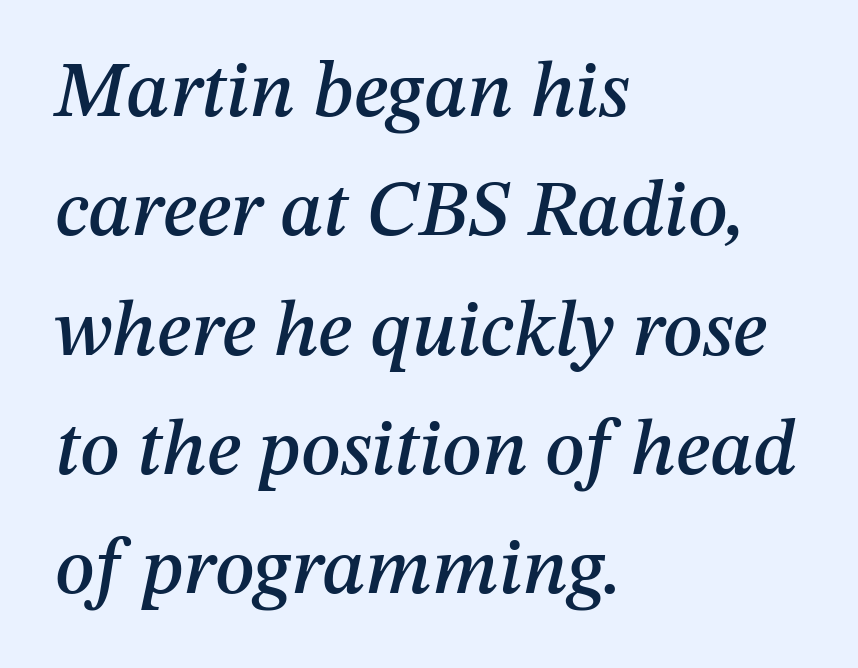
The image shows 79 px text type, italic (leaning right); set left-aligned, normal line spacing (1.51x), normal letter spacing, not underlined; medium stroke contrast and a medium x-height.
